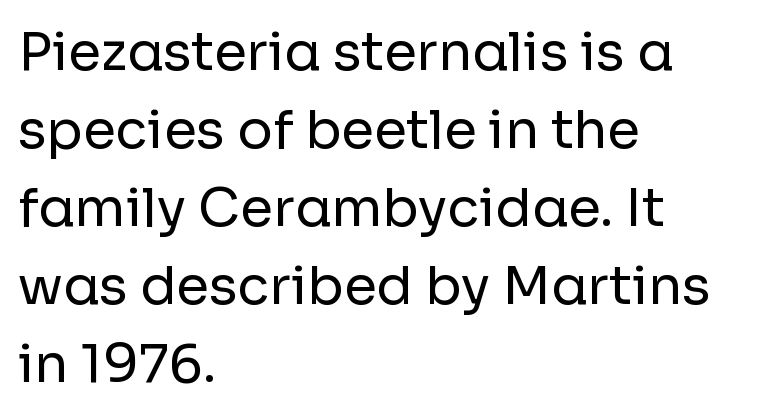
Interline gaps are of average width in this sample. Stems here are at most as thick as an everyday book face. Typeset ragged right — the left edge is the straight one. These lines are composed in type without serifs. Spacing verdict: proportional, widths tailored to each character.
